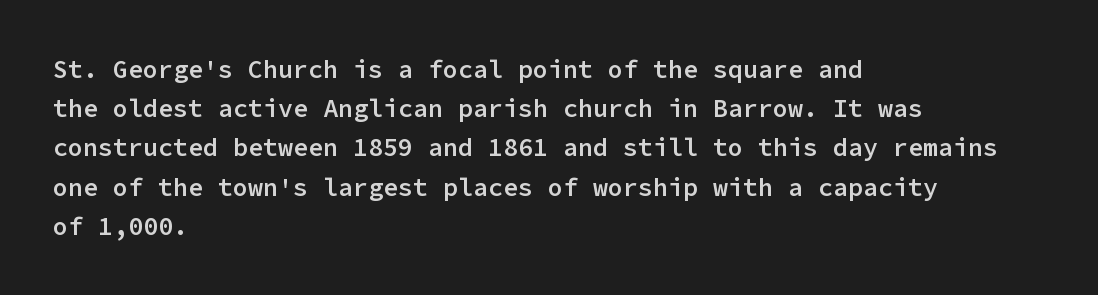
A bare baseline throughout the passage. The sample has been set in demibold, a notch under bold. The paragraph shown leans on its left margin. When letters stand straight like this, we call the style roman or upright. The space between consecutive lines is moderate.
